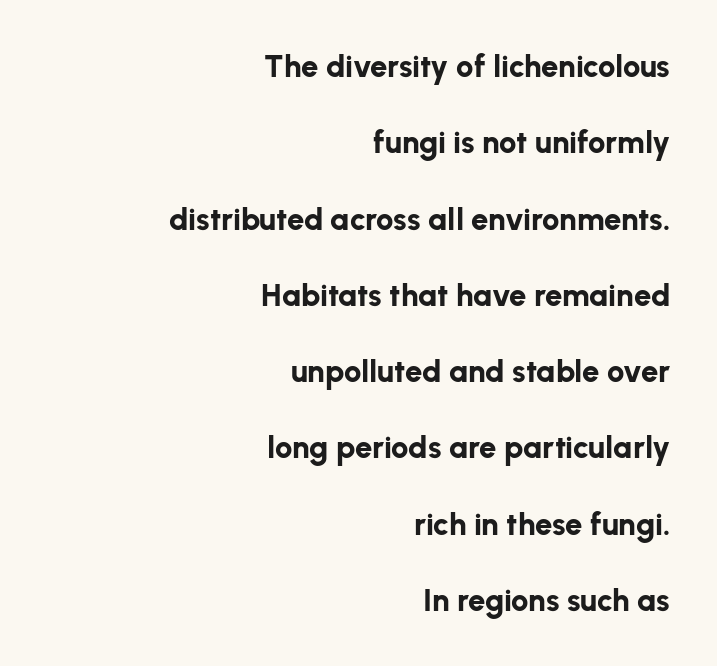
The image shows 31 px bold sans-serif type, upright; set right-aligned, loose line spacing (2.46x), normal letter spacing, not underlined; low stroke contrast and a medium x-height.
